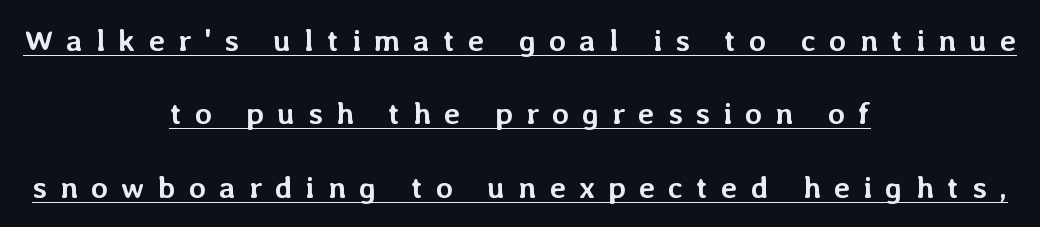
Q: Is the text bold? A: Yes.
Q: Is the text italic (slanted)? A: No, it is upright.
Q: Is the text underlined? A: Yes.
Q: How is the paragraph aligned? A: Centered.
Q: Is the spacing between letters normal or unusually wide? A: Unusually wide.
Q: Is the spacing between lines tight, normal or loose? A: Loose.
Q: Width (condensed, normal, or wide)? A: Normal.
Q: Stroke contrast? A: Low.
Q: x-height? A: Medium.
Q: Monospaced? A: No.
